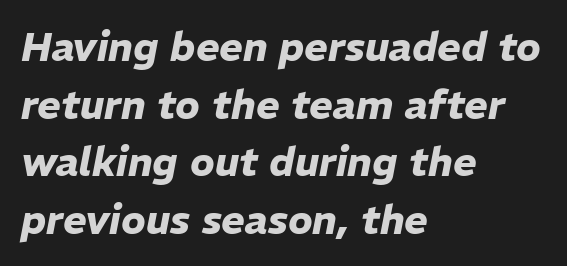
{"italic": "yes", "lean": "right", "slant_degrees": 11, "bold": "yes", "weight": "heavy", "width": "normal", "stroke_contrast": "low", "x_height": "medium", "monospaced": "no", "underline": "no", "align": "left", "line_spacing": "normal", "line_spacing_ratio": 1.44, "letter_spacing": "normal", "letter_spacing_em": 0.0, "glyph_px": 40}
